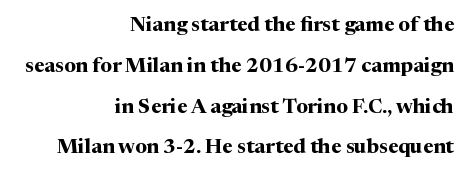
The image shows 20 px bold type, upright; set right-aligned, loose line spacing (2.04x), normal letter spacing, not underlined.
